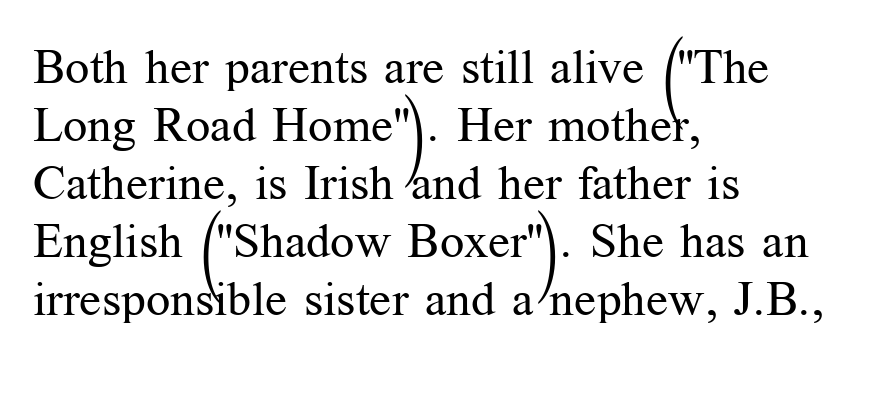
The image shows 48 px regular-weight serif type, upright; set left-aligned, line spacing 1.21x, normal letter spacing, not underlined; medium stroke contrast and a medium x-height.
